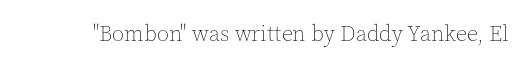
The image shows 22 px text type, upright; set normal letter spacing, not underlined.
